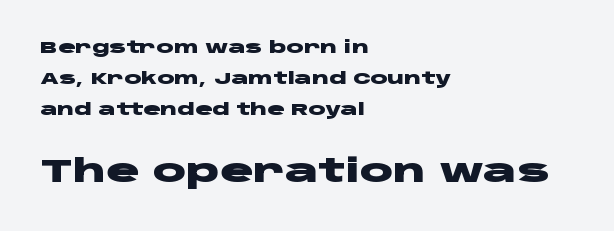
Beneath every word, the page is bare. The tracking reads as untouched default to a designer's eye. Look at the glyph heights: the lower group is clearly the bigger setting. The lines are spread far apart with generous leading. What kind of face is this? One without serifs — a sans. The paragraph shown leans on its left margin.
